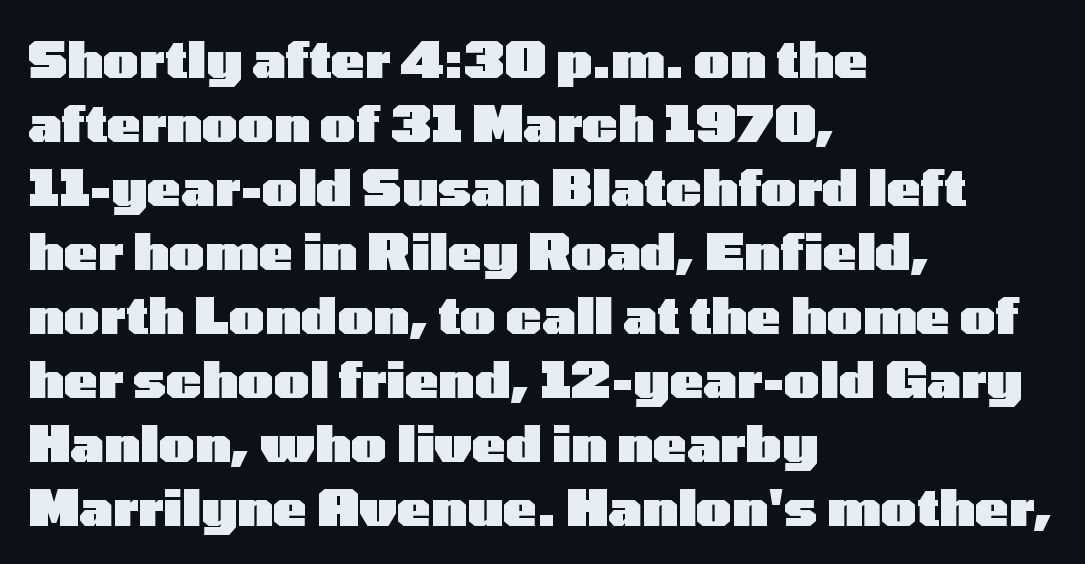
{"serif": "no", "italic": "no", "bold": "yes", "weight": "heavy", "width": "wide", "stroke_contrast": "low", "x_height": "medium", "monospaced": "no", "underline": "no", "align": "left", "line_spacing": "normal", "line_spacing_ratio": 1.28, "letter_spacing": "normal", "letter_spacing_em": 0.0, "glyph_px": 50}
